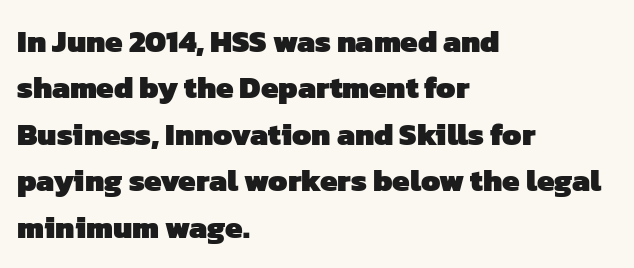
Q: Is the text bold? A: Yes.
Q: Is the typeface a serif or a sans-serif typeface? A: Sans-serif.
Q: Is the text underlined? A: No.
Q: How is the paragraph aligned? A: Left-aligned.
Q: Is the spacing between letters normal or unusually wide? A: Normal.
Q: Is the spacing between lines tight, normal or loose? A: Normal.
Q: Width (condensed, normal, or wide)? A: Normal.
Q: Stroke contrast? A: Low.
Q: x-height? A: Medium.
Q: Monospaced? A: No.
